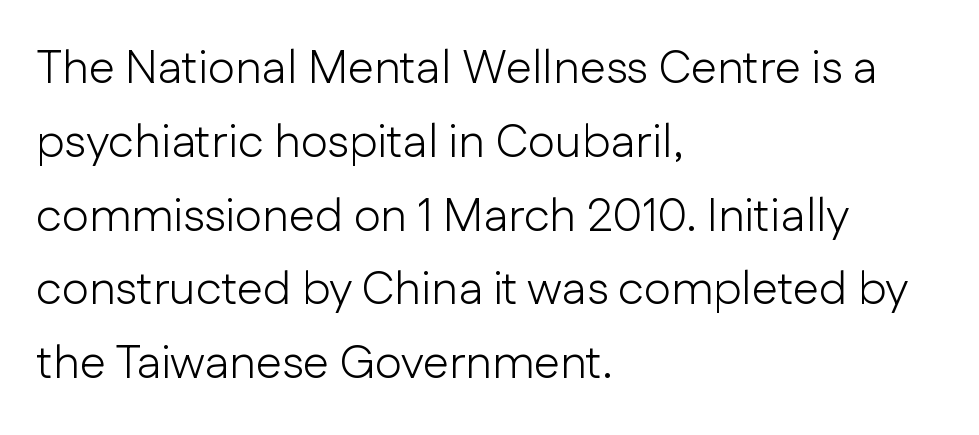
{"serif": "no", "italic": "no", "bold": "no", "weight": "light", "width": "normal", "stroke_contrast": "low", "x_height": "medium", "monospaced": "no", "underline": "no", "align": "left", "line_spacing": "normal", "line_spacing_ratio": 1.57, "letter_spacing": "normal", "letter_spacing_em": 0.0, "glyph_px": 47}
